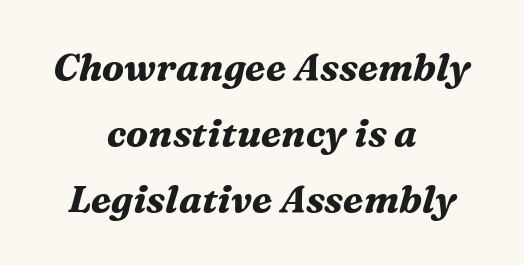
Q: Is the text bold? A: Yes.
Q: Is the text italic (slanted)? A: Yes, it leans right by about 16 degrees.
Q: Is the typeface a serif or a sans-serif typeface? A: Serif.
Q: Is the text underlined? A: No.
Q: How is the paragraph aligned? A: Centered.
Q: Is the spacing between letters normal or unusually wide? A: Normal.
Q: Width (condensed, normal, or wide)? A: Normal.
Q: Stroke contrast? A: Medium.
Q: x-height? A: Medium.
Q: Monospaced? A: No.
